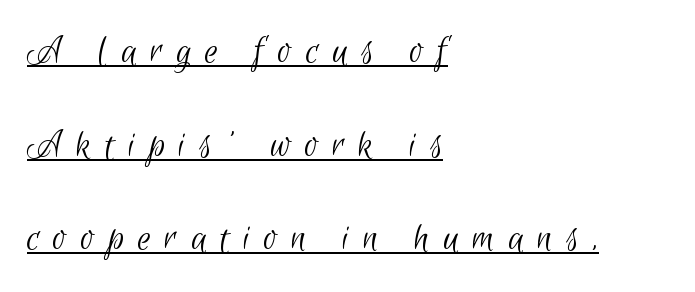
Short note: letters widely spaced. This block would shrink considerably if given ordinary leading; it's expanded now. Glance below the letters and you will spot a drawn line. The lines are quadded left.
